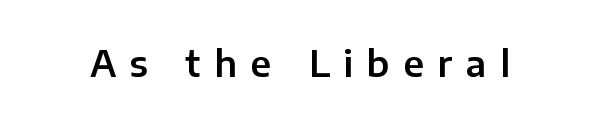
{"serif": "no", "italic": "no", "width": "normal", "stroke_contrast": "low", "x_height": "medium", "monospaced": "no", "underline": "no", "letter_spacing": "wide", "letter_spacing_em": 0.4, "glyph_px": 35}
